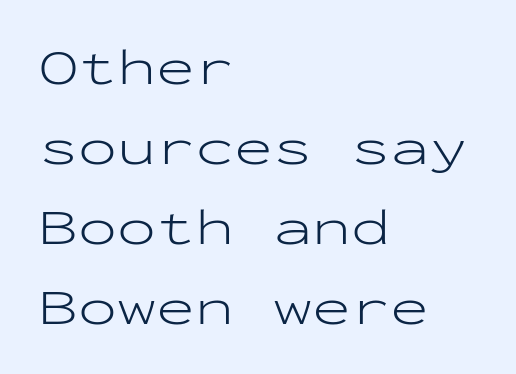
{"serif": "no", "italic": "no", "bold": "no", "weight": "light", "width": "wide", "stroke_contrast": "low", "x_height": "medium", "monospaced": "yes", "underline": "no", "align": "left", "line_spacing": "normal", "line_spacing_ratio": 1.54, "letter_spacing": "normal", "letter_spacing_em": 0.0, "glyph_px": 52}
